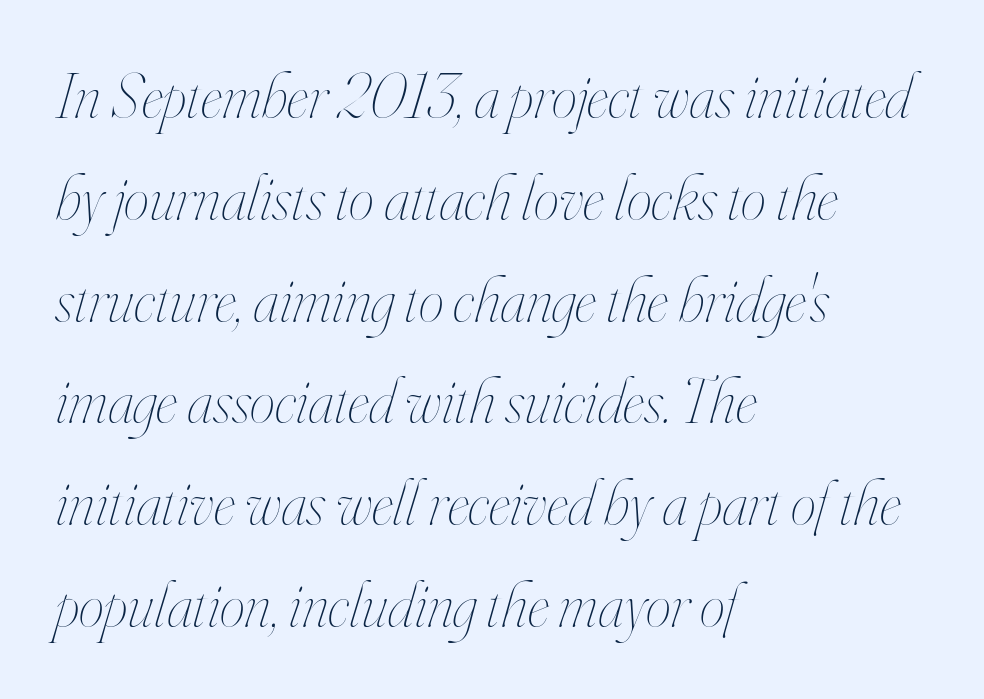
The image shows 64 px thin, condensed type, italic (leaning right); set left-aligned, normal line spacing (1.59x), normal letter spacing, not underlined; high stroke contrast and a small x-height.
